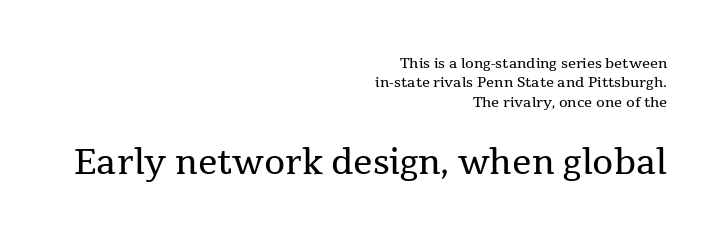
Is the stroke heavy? The answer is a plain regular-or-lighter. Upright lettering throughout. Proportional: the letters do not fall into vertical columns. The space directly below the letters is spotless.
